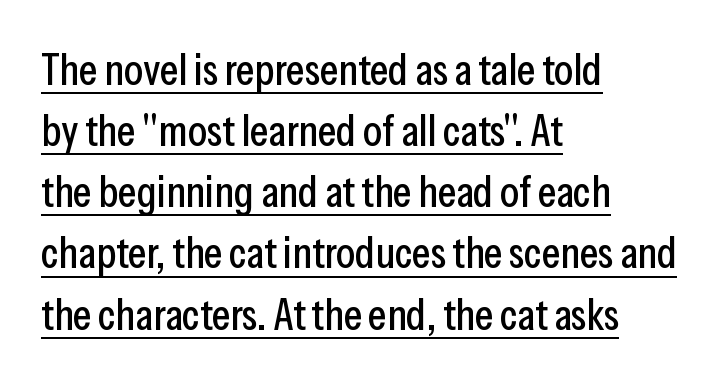
Q: Is the text italic (slanted)? A: No, it is upright.
Q: Is the typeface a serif or a sans-serif typeface? A: Sans-serif.
Q: Is the text underlined? A: Yes.
Q: How is the paragraph aligned? A: Left-aligned.
Q: Is the spacing between letters normal or unusually wide? A: Normal.
Q: Is the spacing between lines tight, normal or loose? A: Normal.
Q: Width (condensed, normal, or wide)? A: Condensed.
Q: Stroke contrast? A: Low.
Q: x-height? A: Medium.
Q: Monospaced? A: No.
